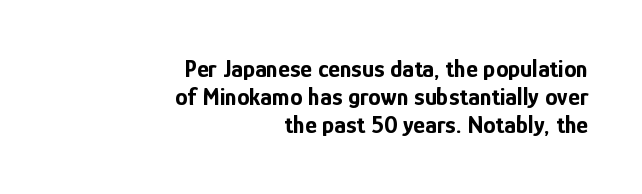
Q: Is the text bold? A: Yes.
Q: Is the text italic (slanted)? A: No, it is upright.
Q: Is the text underlined? A: No.
Q: How is the paragraph aligned? A: Right-aligned.
Q: Is the spacing between letters normal or unusually wide? A: Normal.
Q: Is the spacing between lines tight, normal or loose? A: Tight.
